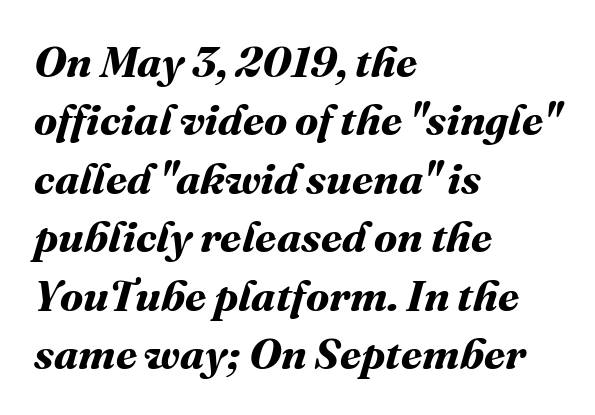
{"bold": "yes", "weight": "bold", "width": "normal", "stroke_contrast": "medium", "x_height": "medium", "monospaced": "no", "underline": "no", "align": "left", "line_spacing": "normal", "line_spacing_ratio": 1.36, "letter_spacing": "normal", "letter_spacing_em": 0.0, "glyph_px": 43}
